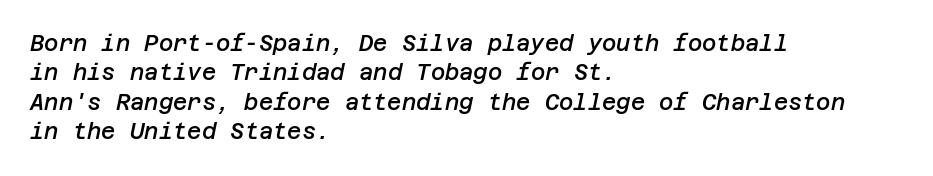
{"italic": "yes", "lean": "right", "slant_degrees": 12, "bold": "semi", "underline": "no", "align": "left", "line_spacing": "normal", "line_spacing_ratio": 1.34, "letter_spacing": "normal", "letter_spacing_em": 0.0, "glyph_px": 22}
